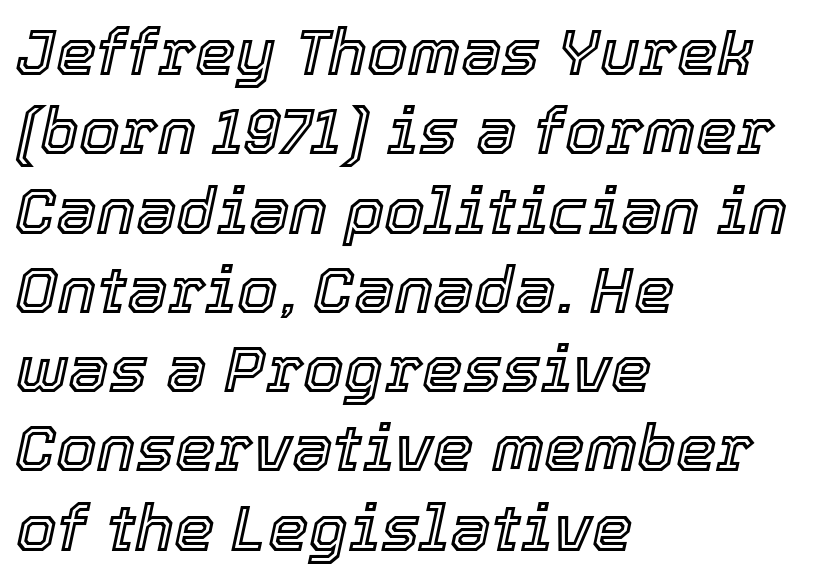
Does the copy run flush right? No — it runs flush left. Think of a printed novel: that variable character pitch is what you see here. If you drew a line through each stem, it would be angled. Caption: standard tracking, unaltered. Plain, unruled lines of type.
